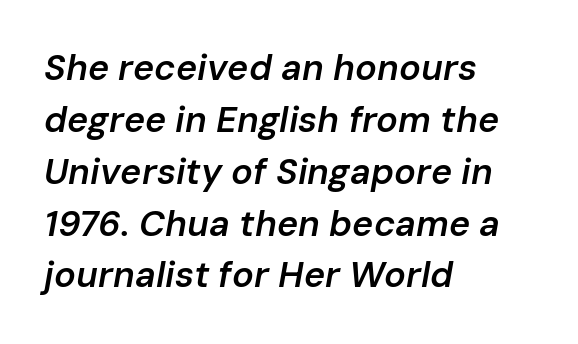
Here the designer chose a conventional face with non-uniform glyph widths. This sample is left-justified, so line endings fall wherever the words run out. In terms of letterspacing, this is plain default setting. The passage shown is semibold, sitting just below true bold.
